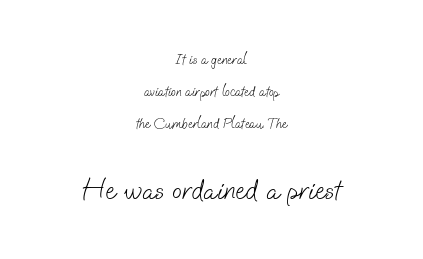
Q: Is the text bold? A: No.
Q: Is the typeface a serif or a sans-serif typeface? A: Sans-serif.
Q: Is the text underlined? A: No.
Q: How is the paragraph aligned? A: Centered.
Q: Is the spacing between letters normal or unusually wide? A: Normal.
Q: Is the spacing between lines tight, normal or loose? A: Loose.
Q: Which block of text is set in a larger size, the first (top) or the second (bottom)? A: The second (bottom) one.
Q: Width (condensed, normal, or wide)? A: Normal.
Q: Stroke contrast? A: Low.
Q: x-height? A: Small.
Q: Monospaced? A: No.
